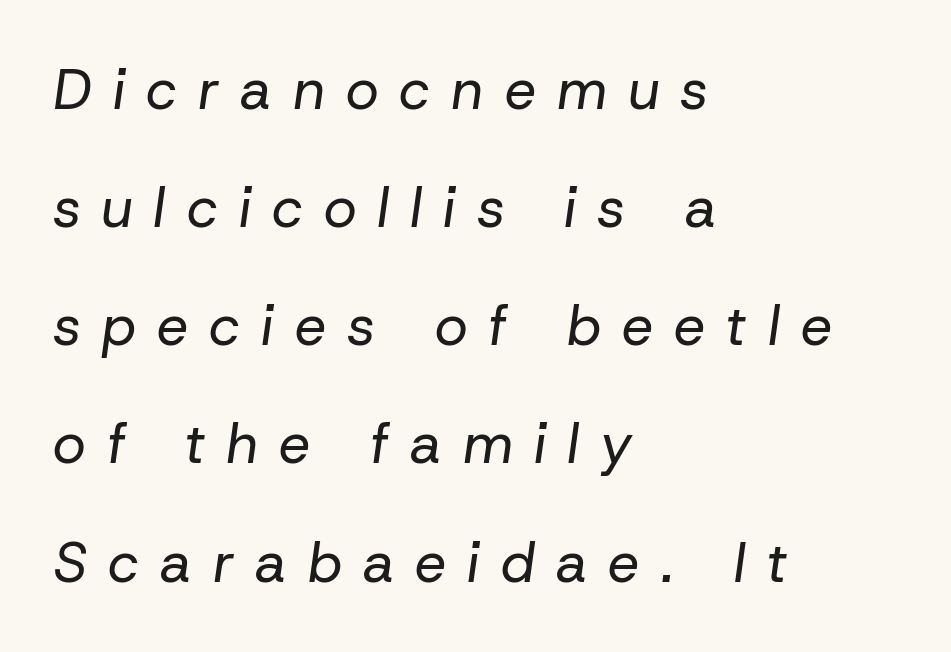
Descenders are the only things crossing below the line. The setting favours the left margin, as ordinary paragraphs usually do. When letters slant like this, we call the style italic. A typesetter would call this heavily tracked-out type.
